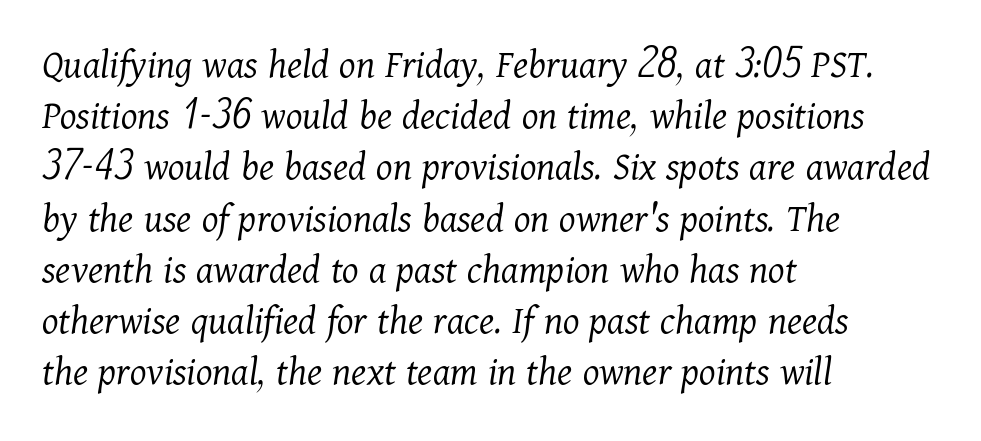
{"serif": "yes", "italic": "yes", "lean": "right", "slant_degrees": 11, "bold": "no", "weight": "light", "width": "normal", "stroke_contrast": "medium", "x_height": "medium", "monospaced": "no", "underline": "no", "align": "left", "line_spacing_ratio": 1.22, "letter_spacing": "normal", "letter_spacing_em": 0.0, "glyph_px": 42}
